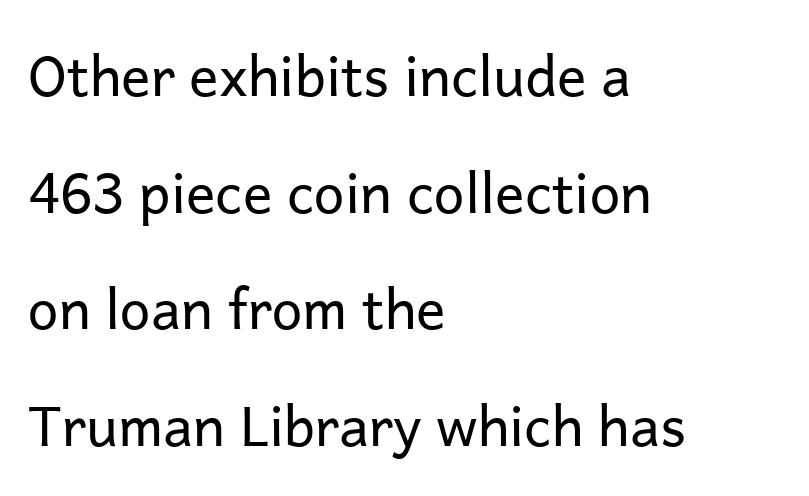
The image shows 55 px regular-weight sans-serif type, upright; set left-aligned, loose line spacing (2.12x), normal letter spacing, not underlined; low stroke contrast and a medium x-height.
